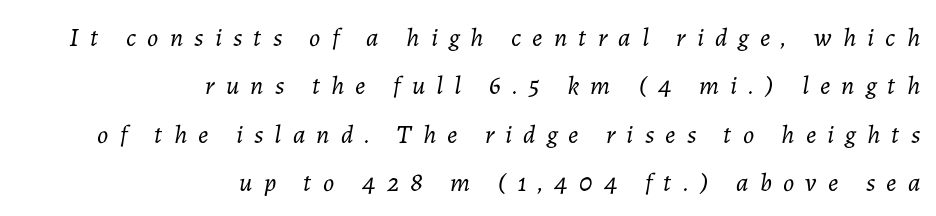
This sample uses expanded letter spacing, leaving extra air between glyphs. Typeset ragged left — the right edge is the straight one. Unbolded letterforms with no extra heft. Every character sits at an angle, as italics do. The space directly below the letters is spotless.
